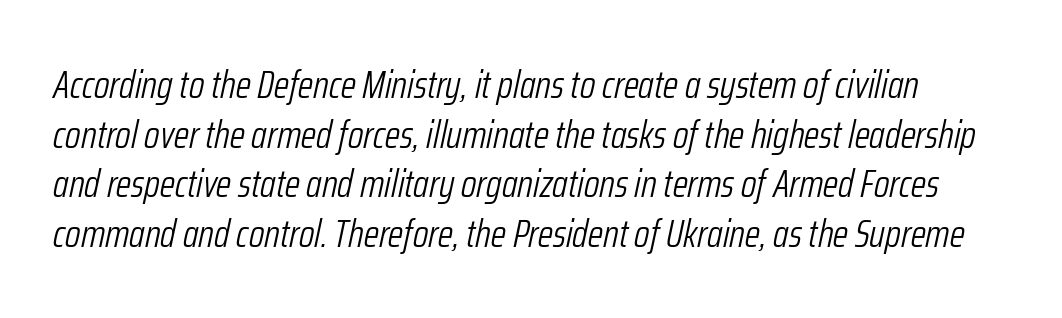
Each word holds together tightly as a unit, with standard inter-letter gaps. This sample keeps an unexceptional amount of space between lines. Looking at the ascenders, they clearly lean. Character widths vary here, with narrow letters taking less room than wide ones. The typeface has the unassuming heft of standard copy or less.
